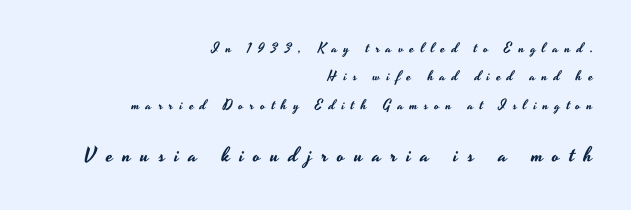
The letters are spread apart with noticeably loose tracking. Rows of type keep a wide berth in the vertical direction. The rendering anchors every line to the right-hand side. The zone under the glyphs is completely vacant. The face used here appears at its bigger size in the lower chunk.
